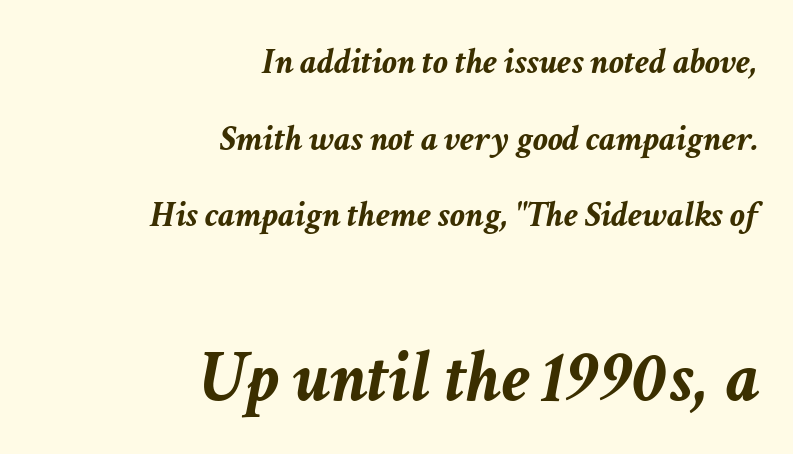
Observe the lean: these are italic letterforms. The paragraph shown leans on its right margin. Standard letterfit; no display-style spreading of the glyphs. Is the lower block the larger one? Yes — the lower block carries the bigger type. Strong, thick strokes mark this as bold type. Type without underlining.
